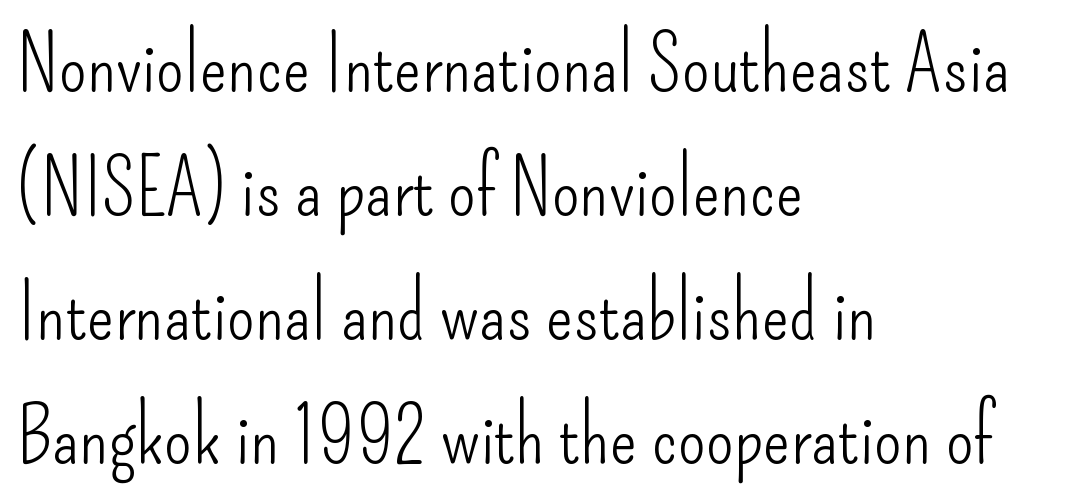
Q: Is the text bold? A: No.
Q: Is the text italic (slanted)? A: No, it is upright.
Q: Is the typeface a serif or a sans-serif typeface? A: Sans-serif.
Q: Is the text underlined? A: No.
Q: How is the paragraph aligned? A: Left-aligned.
Q: Is the spacing between letters normal or unusually wide? A: Normal.
Q: Is the spacing between lines tight, normal or loose? A: Normal.
Q: Width (condensed, normal, or wide)? A: Condensed.
Q: Stroke contrast? A: Low.
Q: x-height? A: Small.
Q: Monospaced? A: No.
